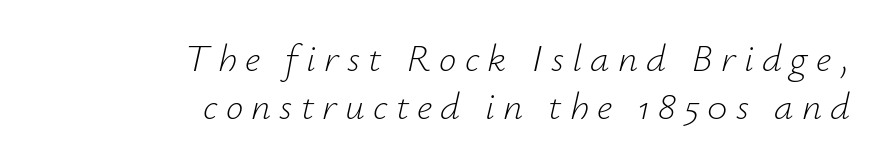
{"italic": "yes", "lean": "right", "slant_degrees": 12, "bold": "no", "weight": "light", "width": "normal", "stroke_contrast": "low", "x_height": "small", "monospaced": "no", "underline": "no", "align": "right", "line_spacing_ratio": 1.22, "letter_spacing": "wide", "letter_spacing_em": 0.21, "glyph_px": 39}
